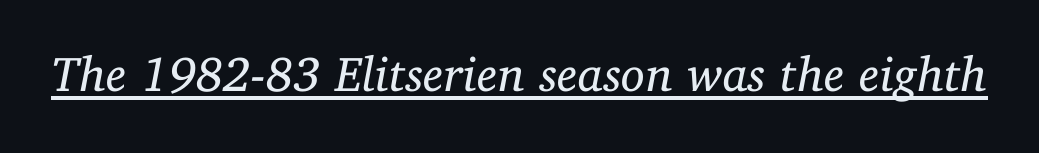
No extra ink here — the face is not bold. Think of a printed novel: that variable character pitch is what you see here. Check the space under the baseline: a stroke is drawn there. The horizontal fit of the characters is conventional and even.
